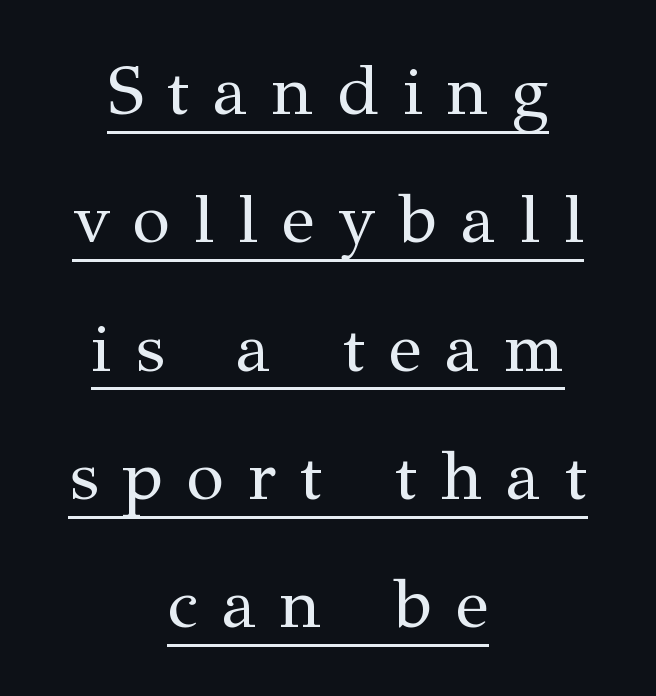
The image shows 69 px regular-weight serif type, upright; set centered, line spacing 1.86x, unusually wide letter spacing (+0.35 em), underlined; medium stroke contrast and a medium x-height.
